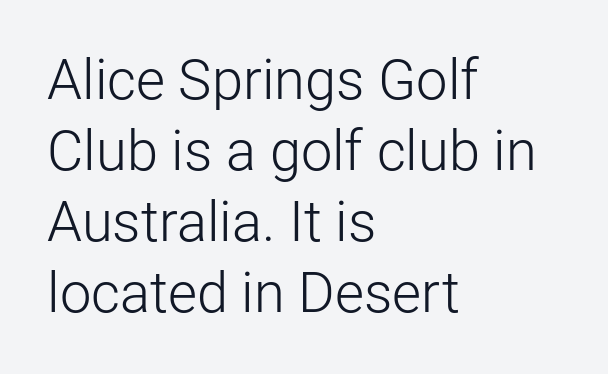
{"serif": "no", "italic": "no", "bold": "no", "weight": "light", "width": "normal", "stroke_contrast": "low", "x_height": "medium", "monospaced": "no", "underline": "no", "align": "left", "line_spacing": "normal", "line_spacing_ratio": 1.27, "letter_spacing": "normal", "letter_spacing_em": 0.0, "glyph_px": 56}
